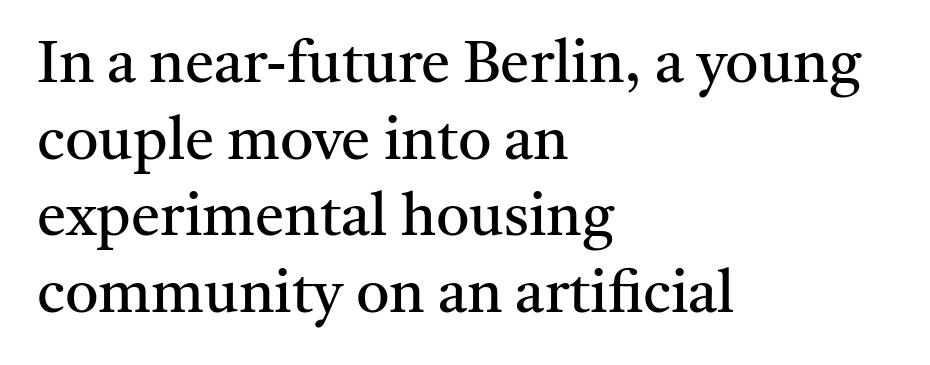
One glance says typical: line gaps are just what's usual. This sample has the flowing, uneven cadence of proportional lettering. Honestly, the letter spacing is just normal — you wouldn't notice it. Type without underlining. Stroke thickness stays within the range of a standard reading face or lighter. Visually the block forms a straight wall on the left and a jagged coastline on the right.
